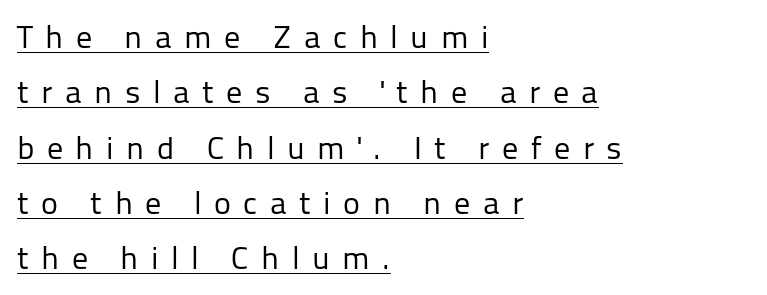
The image shows 32 px regular-weight sans-serif type, upright; set left-aligned, line spacing 1.73x, unusually wide letter spacing (+0.39 em), underlined; low stroke contrast and a medium x-height.
